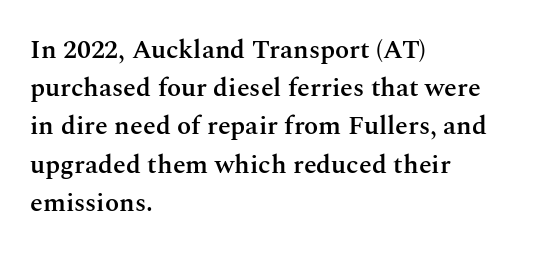
Q: Is the text bold? A: Semi-bold.
Q: Is the text italic (slanted)? A: No, it is upright.
Q: Is the text underlined? A: No.
Q: How is the paragraph aligned? A: Left-aligned.
Q: Is the spacing between letters normal or unusually wide? A: Normal.
Q: Is the spacing between lines tight, normal or loose? A: Normal.
